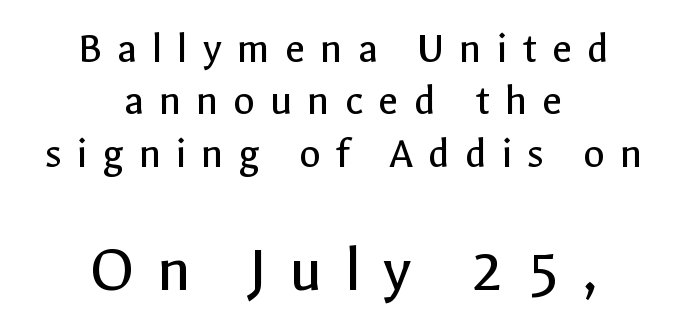
{"serif": "no", "italic": "no", "bold": "no", "weight": "regular", "width": "normal", "x_height": "medium", "monospaced": "no", "underline": "no", "align": "center", "line_spacing_ratio": 1.19, "letter_spacing": "wide", "letter_spacing_em": 0.34, "larger_block": "second", "size_ratio": 1.5, "glyph_px": 66}
